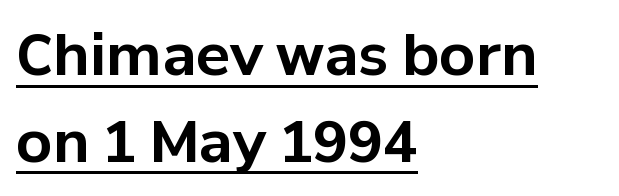
Q: Is the text bold? A: Yes.
Q: Is the text italic (slanted)? A: No, it is upright.
Q: Is the typeface a serif or a sans-serif typeface? A: Sans-serif.
Q: Is the text underlined? A: Yes.
Q: How is the paragraph aligned? A: Left-aligned.
Q: Is the spacing between letters normal or unusually wide? A: Normal.
Q: Is the spacing between lines tight, normal or loose? A: Normal.
Q: Width (condensed, normal, or wide)? A: Normal.
Q: Stroke contrast? A: Low.
Q: x-height? A: Medium.
Q: Monospaced? A: No.
